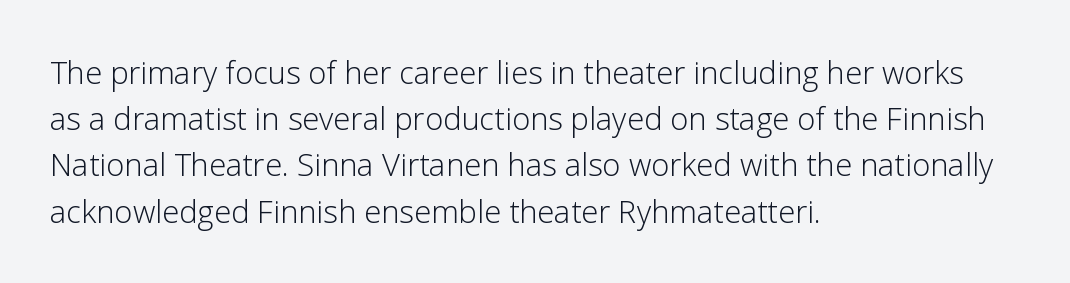
This rendering leaves character spacing at its baseline value. Serif or sans? Sans — the stroke terminals are bare. Line beginnings align vertically; line endings do not. If you drew a line through each stem, it would be perfectly vertical. Stem width sits at or under what a default text font uses.
